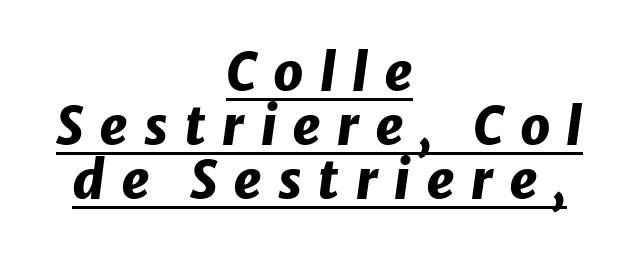
Q: Is the text bold? A: Yes.
Q: Is the text italic (slanted)? A: Yes, it leans right by about 8 degrees.
Q: Is the text underlined? A: Yes.
Q: How is the paragraph aligned? A: Centered.
Q: Is the spacing between letters normal or unusually wide? A: Unusually wide.
Q: Is the spacing between lines tight, normal or loose? A: Tight.
Q: Width (condensed, normal, or wide)? A: Normal.
Q: Stroke contrast? A: Low.
Q: x-height? A: Medium.
Q: Monospaced? A: No.
